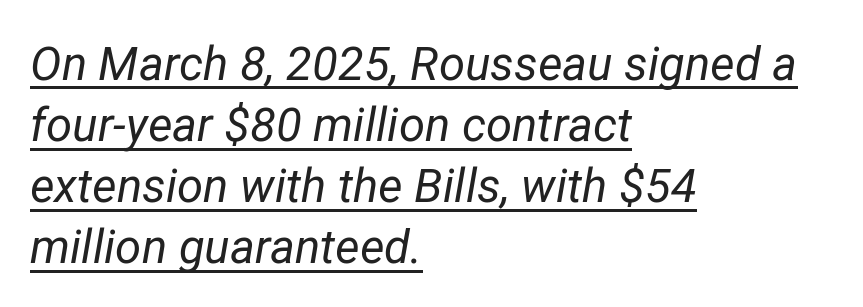
The image shows 47 px regular-weight type, italic (leaning right); set left-aligned, normal line spacing (1.3x), normal letter spacing, underlined; low stroke contrast and a medium x-height.
